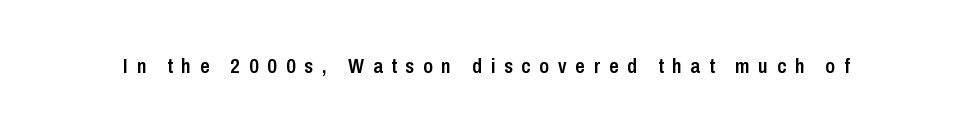
{"italic": "no", "bold": "semi", "underline": "no", "letter_spacing": "wide", "letter_spacing_em": 0.42, "glyph_px": 21}
